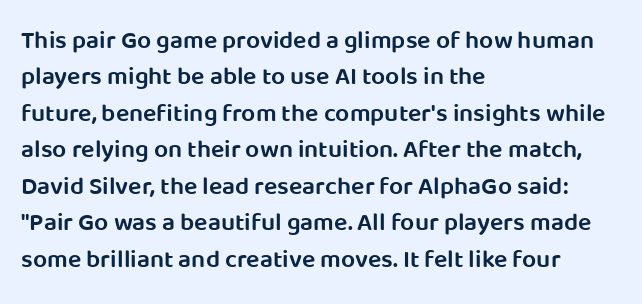
The image shows 25 px text type, upright; set left-aligned, normal line spacing (1.46x), normal letter spacing, not underlined.
